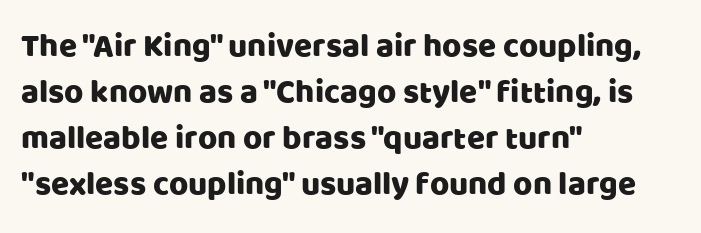
Q: Is the text italic (slanted)? A: No, it is upright.
Q: Is the typeface a serif or a sans-serif typeface? A: Sans-serif.
Q: Is the text underlined? A: No.
Q: How is the paragraph aligned? A: Left-aligned.
Q: Is the spacing between letters normal or unusually wide? A: Normal.
Q: Is the spacing between lines tight, normal or loose? A: Normal.
Q: Width (condensed, normal, or wide)? A: Normal.
Q: Stroke contrast? A: Low.
Q: x-height? A: Large.
Q: Monospaced? A: No.
